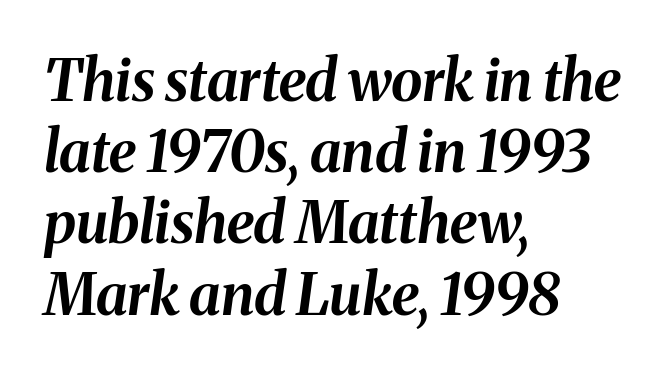
{"italic": "yes", "lean": "right", "slant_degrees": 8, "bold": "yes", "weight": "bold", "width": "normal", "stroke_contrast": "medium", "x_height": "medium", "monospaced": "no", "underline": "no", "align": "left", "line_spacing": "normal", "line_spacing_ratio": 1.25, "letter_spacing": "normal", "letter_spacing_em": 0.0, "glyph_px": 57}
